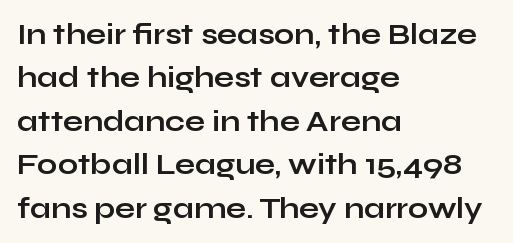
Q: Is the text bold? A: Yes.
Q: Is the text italic (slanted)? A: No, it is upright.
Q: Is the typeface a serif or a sans-serif typeface? A: Sans-serif.
Q: Is the text underlined? A: No.
Q: How is the paragraph aligned? A: Left-aligned.
Q: Is the spacing between letters normal or unusually wide? A: Normal.
Q: Is the spacing between lines tight, normal or loose? A: Normal.
Q: Width (condensed, normal, or wide)? A: Wide.
Q: Stroke contrast? A: Low.
Q: x-height? A: Medium.
Q: Monospaced? A: No.
